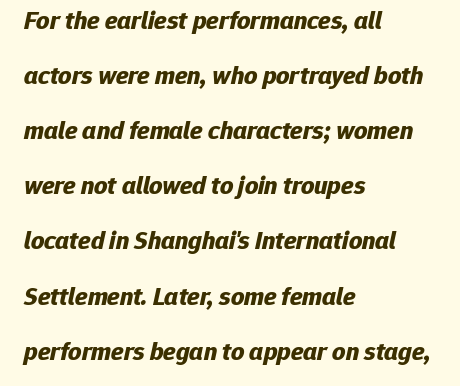
The image shows 26 px bold type, italic (leaning right); set left-aligned, loose line spacing (2.12x), normal letter spacing, not underlined.
